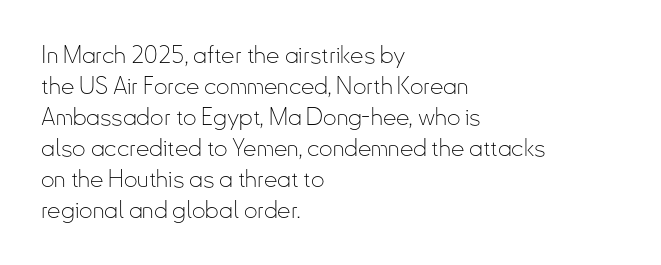
The image shows 24 px text type, upright; set left-aligned, normal line spacing (1.29x), normal letter spacing, not underlined.
